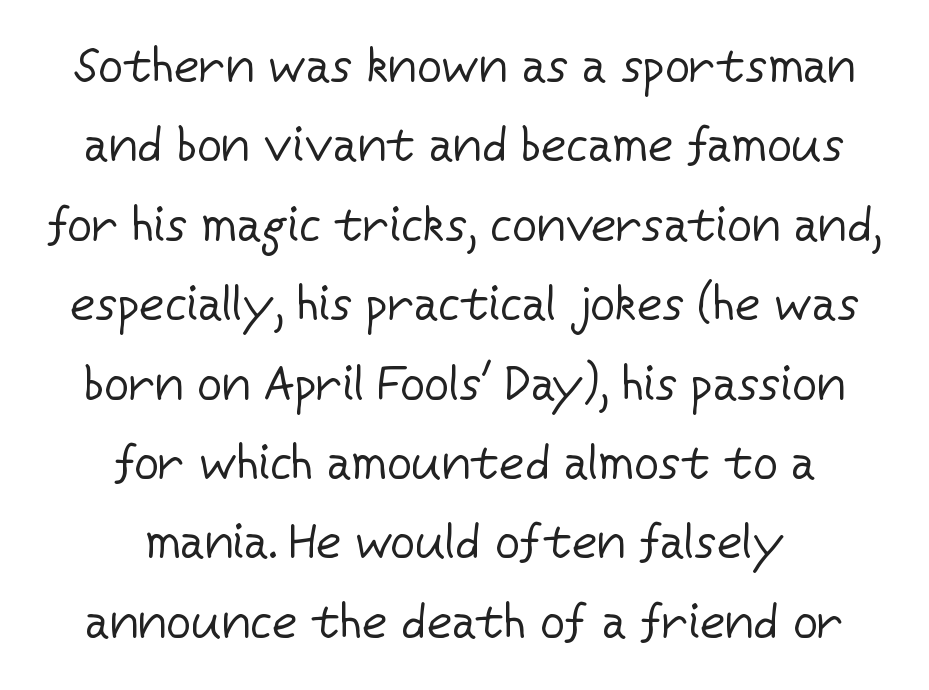
Q: Is the text bold? A: No.
Q: Is the text italic (slanted)? A: No, it is upright.
Q: Is the typeface a serif or a sans-serif typeface? A: Sans-serif.
Q: Is the text underlined? A: No.
Q: How is the paragraph aligned? A: Centered.
Q: Is the spacing between letters normal or unusually wide? A: Normal.
Q: Is the spacing between lines tight, normal or loose? A: Normal.
Q: Width (condensed, normal, or wide)? A: Normal.
Q: Stroke contrast? A: Low.
Q: x-height? A: Medium.
Q: Monospaced? A: No.
